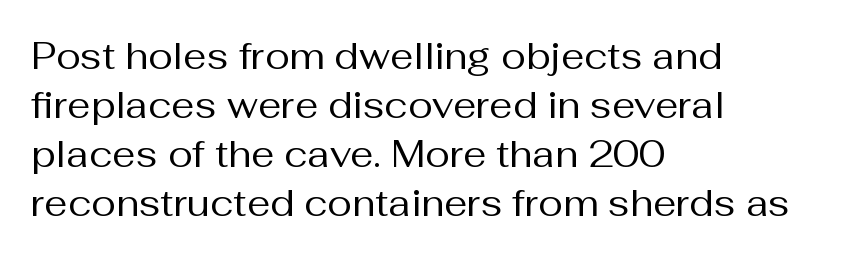
Q: Is the text bold? A: No.
Q: Is the text italic (slanted)? A: No, it is upright.
Q: Is the typeface a serif or a sans-serif typeface? A: Sans-serif.
Q: Is the text underlined? A: No.
Q: How is the paragraph aligned? A: Left-aligned.
Q: Is the spacing between letters normal or unusually wide? A: Normal.
Q: Is the spacing between lines tight, normal or loose? A: Normal.
Q: Width (condensed, normal, or wide)? A: Normal.
Q: Stroke contrast? A: Medium.
Q: x-height? A: Medium.
Q: Monospaced? A: No.
